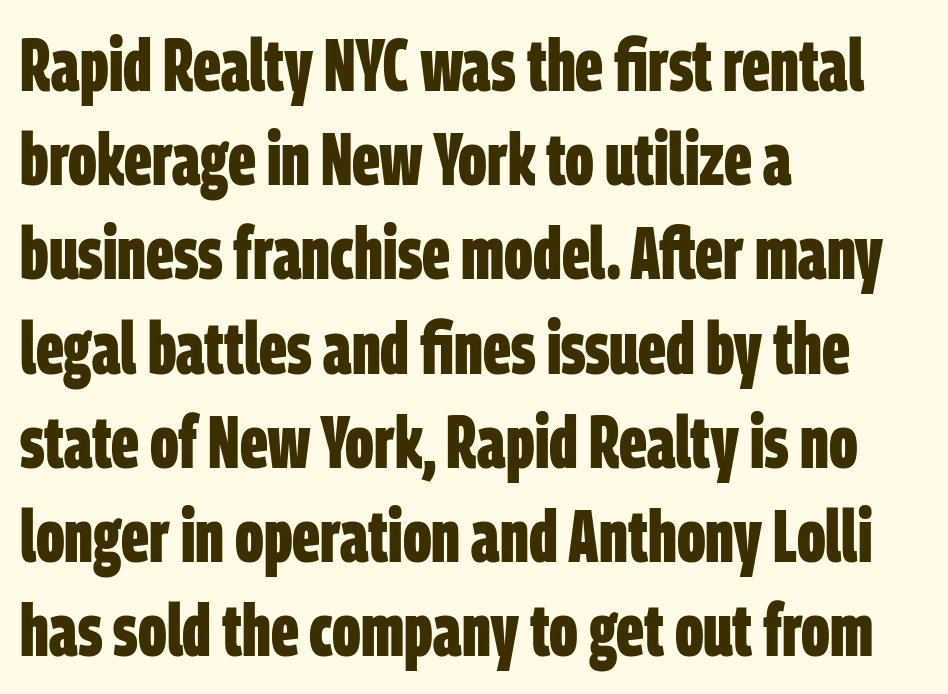
Q: Is the text bold? A: Yes.
Q: Is the typeface a serif or a sans-serif typeface? A: Sans-serif.
Q: Is the text underlined? A: No.
Q: How is the paragraph aligned? A: Left-aligned.
Q: Is the spacing between letters normal or unusually wide? A: Normal.
Q: Is the spacing between lines tight, normal or loose? A: Normal.
Q: Width (condensed, normal, or wide)? A: Condensed.
Q: Stroke contrast? A: Low.
Q: x-height? A: Large.
Q: Monospaced? A: No.
